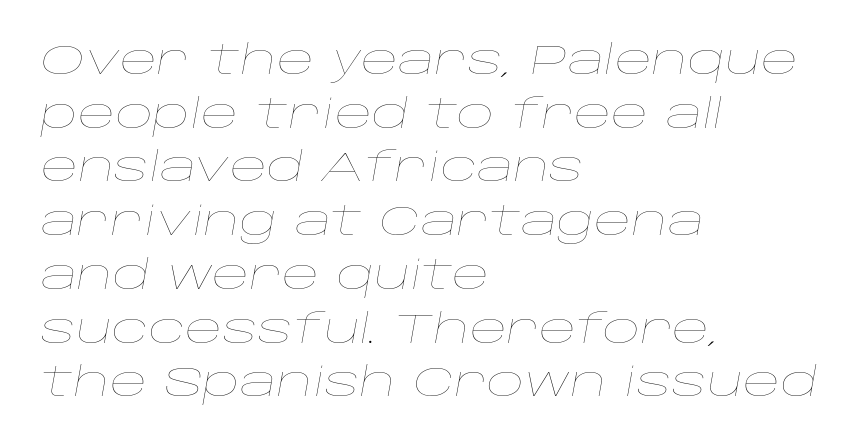
Q: Is the text bold? A: No.
Q: Is the text italic (slanted)? A: Yes, it leans right by about 10 degrees.
Q: Is the text underlined? A: No.
Q: How is the paragraph aligned? A: Left-aligned.
Q: Is the spacing between letters normal or unusually wide? A: Normal.
Q: Is the spacing between lines tight, normal or loose? A: Normal.
Q: Width (condensed, normal, or wide)? A: Wide.
Q: Stroke contrast? A: Low.
Q: x-height? A: Large.
Q: Monospaced? A: No.
